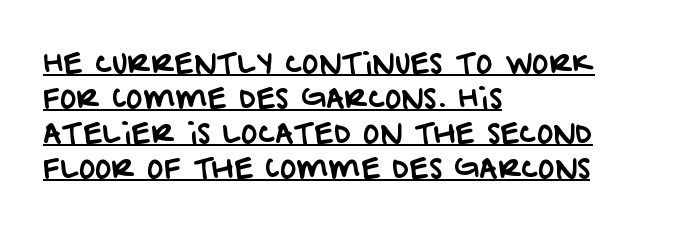
Q: Is the typeface a serif or a sans-serif typeface? A: Sans-serif.
Q: Is the text underlined? A: Yes.
Q: How is the paragraph aligned? A: Left-aligned.
Q: Is the spacing between letters normal or unusually wide? A: Normal.
Q: Is the spacing between lines tight, normal or loose? A: Normal.
Q: Width (condensed, normal, or wide)? A: Normal.
Q: Stroke contrast? A: Low.
Q: x-height? A: Large.
Q: Monospaced? A: No.
